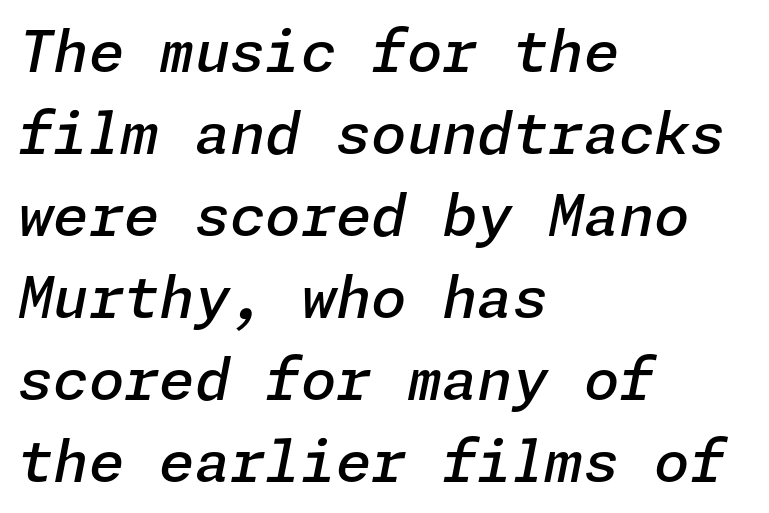
{"italic": "yes", "lean": "right", "slant_degrees": 11, "bold": "semi", "weight": "semibold", "width": "normal", "stroke_contrast": "low", "x_height": "medium", "underline": "no", "align": "left", "line_spacing": "normal", "line_spacing_ratio": 1.44, "letter_spacing": "normal", "letter_spacing_em": 0.0, "glyph_px": 57}
